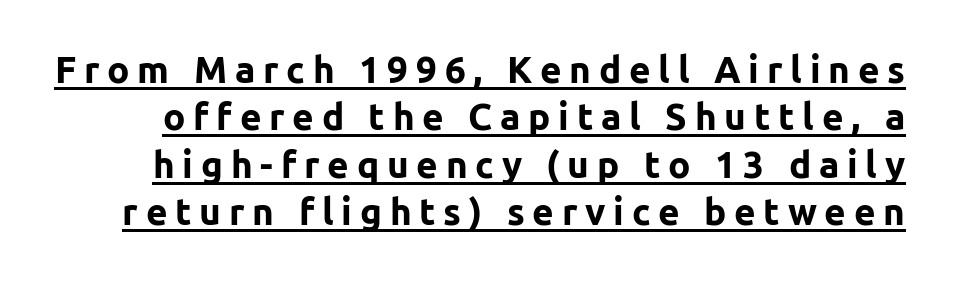
Look at the tracking — it's clearly loosened, letters drifting apart. Does the leading feel generous? No, just average. The letters carry no serifs — their stems end cleanly without finishing strokes. You could not count columns in this text — the font is proportionally spaced. The lettering holds an erect, upright posture throughout. Somebody hit Ctrl+U on this one — the words are underlined.
